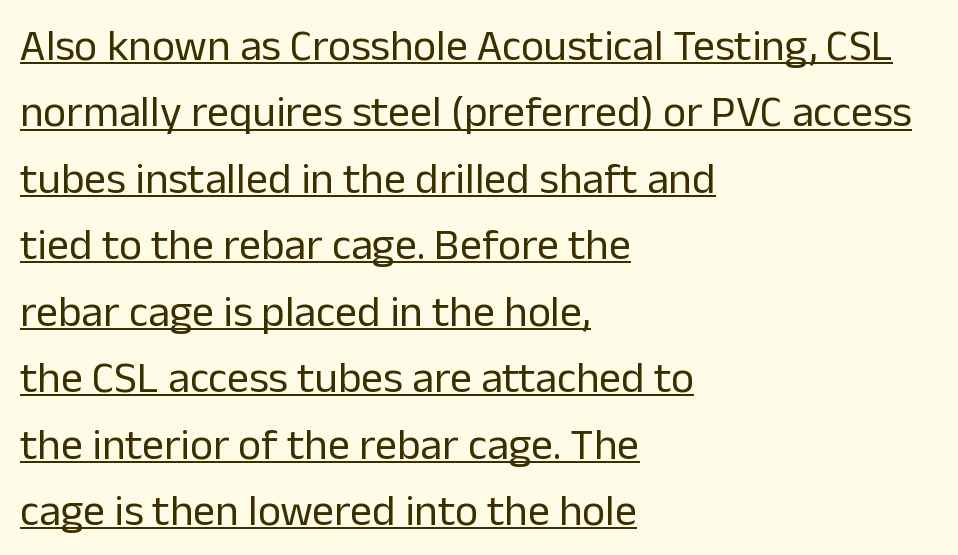
{"serif": "no", "italic": "no", "bold": "no", "weight": "regular", "width": "normal", "stroke_contrast": "low", "x_height": "medium", "monospaced": "no", "underline": "yes", "align": "left", "line_spacing": "normal", "line_spacing_ratio": 1.51, "letter_spacing": "normal", "letter_spacing_em": 0.0, "glyph_px": 44}
